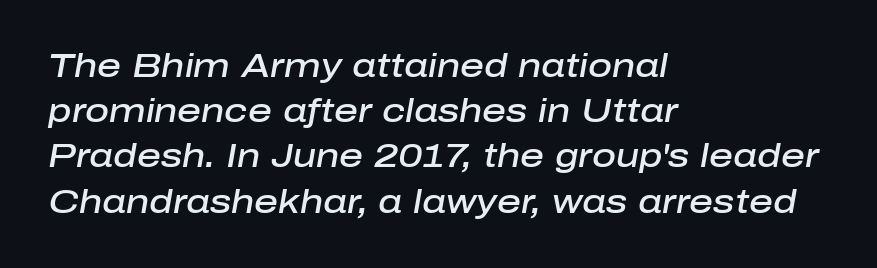
The image shows 33 px semibold type, italic (leaning right); set left-aligned, normal line spacing (1.37x), normal letter spacing, not underlined; low stroke contrast and a medium x-height.
